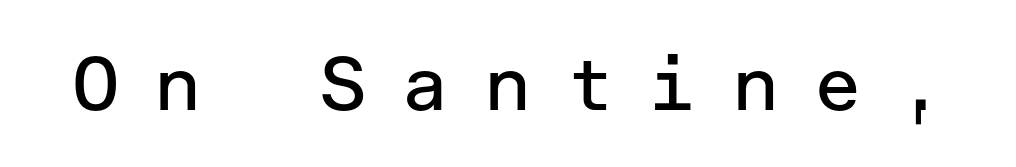
Q: Is the text bold? A: No.
Q: Is the text italic (slanted)? A: No, it is upright.
Q: Is the typeface a serif or a sans-serif typeface? A: Sans-serif.
Q: Is the text underlined? A: No.
Q: Is the spacing between letters normal or unusually wide? A: Unusually wide.
Q: Width (condensed, normal, or wide)? A: Normal.
Q: Stroke contrast? A: Low.
Q: x-height? A: Medium.
